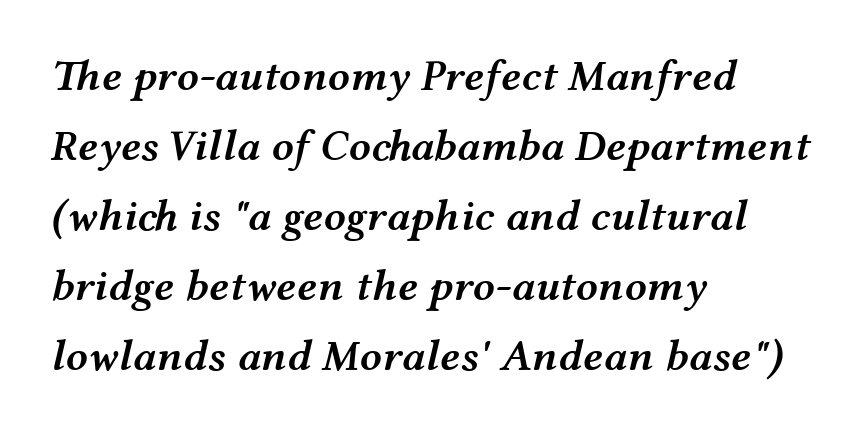
Character widths vary here, with narrow letters taking less room than wide ones. In terms of weight, the rendering is demibold, just under bold. Line spacing here is normal. The strip under each line holds only bare page. When letters slant like this, we call the style italic.
